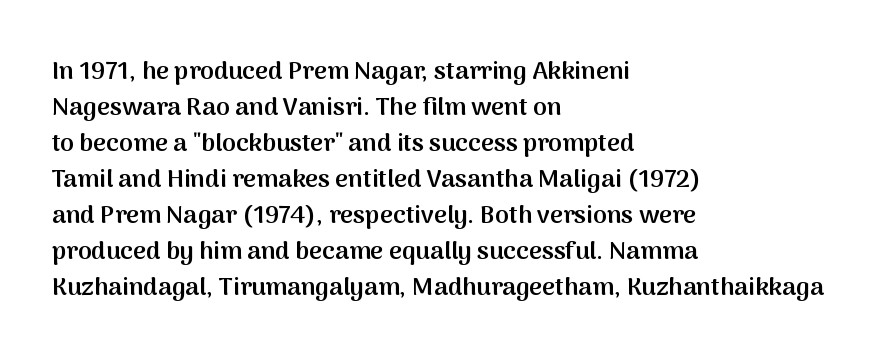
{"italic": "no", "bold": "semi", "underline": "no", "align": "left", "line_spacing": "normal", "line_spacing_ratio": 1.44, "letter_spacing": "normal", "letter_spacing_em": 0.0, "glyph_px": 25}
